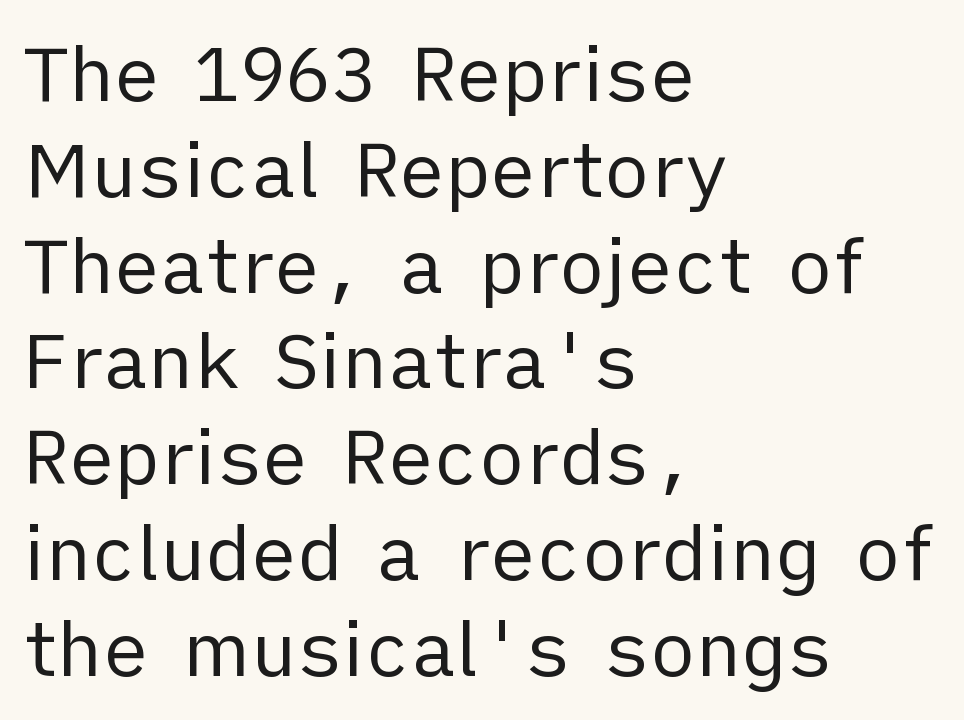
{"serif": "no", "italic": "no", "bold": "no", "weight": "regular", "width": "normal", "stroke_contrast": "low", "x_height": "medium", "monospaced": "no", "underline": "no", "align": "left", "line_spacing": "normal", "line_spacing_ratio": 1.26, "letter_spacing": "normal", "letter_spacing_em": 0.0, "glyph_px": 76}
